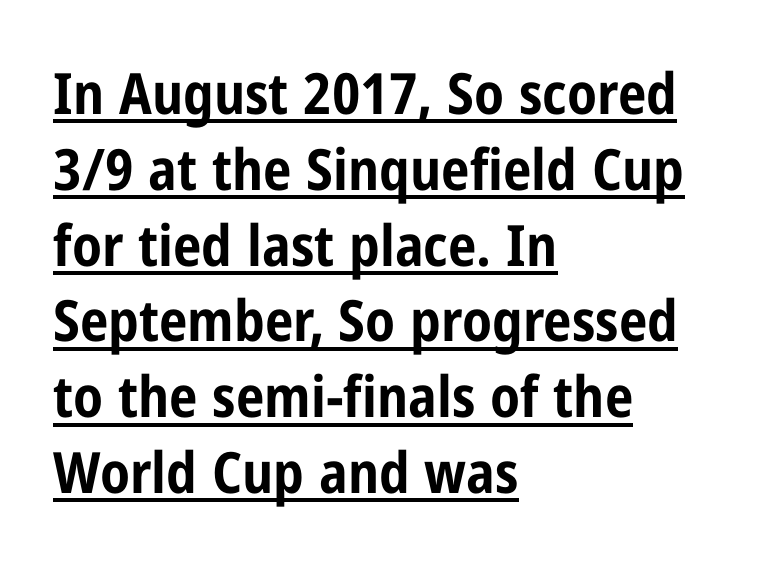
{"serif": "no", "italic": "no", "bold": "yes", "weight": "bold", "width": "condensed", "stroke_contrast": "low", "x_height": "medium", "monospaced": "no", "underline": "yes", "align": "left", "line_spacing": "normal", "line_spacing_ratio": 1.33, "letter_spacing": "normal", "letter_spacing_em": 0.0, "glyph_px": 57}
